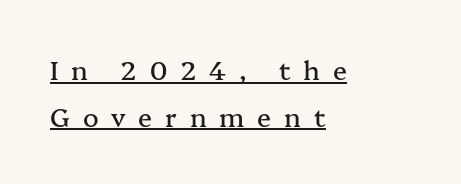
The image shows 26 px text type, upright; set left-aligned, line spacing 1.79x, unusually wide letter spacing (+0.49 em), underlined.
